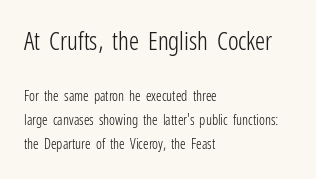
{"italic": "no", "bold": "no", "underline": "no", "align": "left", "line_spacing": "normal", "line_spacing_ratio": 1.7, "letter_spacing": "normal", "letter_spacing_em": 0.0, "larger_block": "first", "size_ratio": 1.79, "glyph_px": 25}
